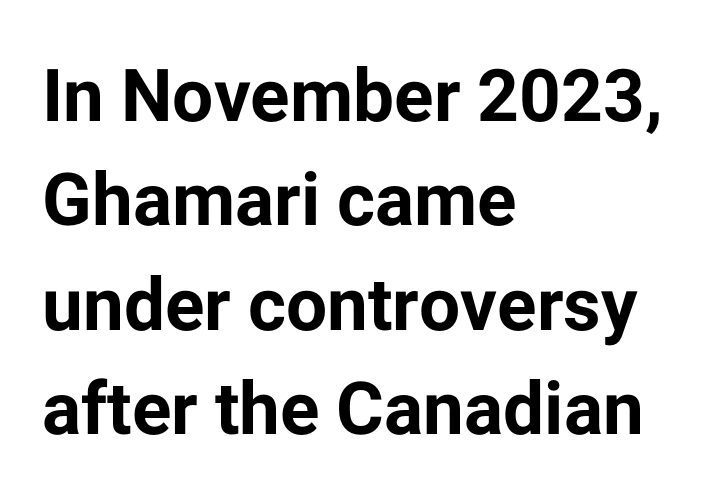
The image shows 73 px bold sans-serif type, upright; set left-aligned, normal line spacing (1.43x), normal letter spacing, not underlined; low stroke contrast and a medium x-height.
